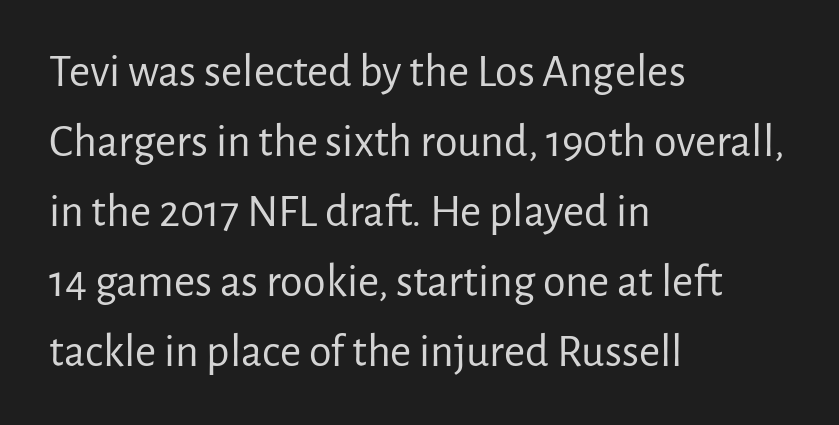
Q: Is the text bold? A: No.
Q: Is the text italic (slanted)? A: No, it is upright.
Q: Is the typeface a serif or a sans-serif typeface? A: Sans-serif.
Q: Is the text underlined? A: No.
Q: How is the paragraph aligned? A: Left-aligned.
Q: Is the spacing between letters normal or unusually wide? A: Normal.
Q: Is the spacing between lines tight, normal or loose? A: Normal.
Q: Width (condensed, normal, or wide)? A: Normal.
Q: Stroke contrast? A: Low.
Q: x-height? A: Medium.
Q: Monospaced? A: No.
